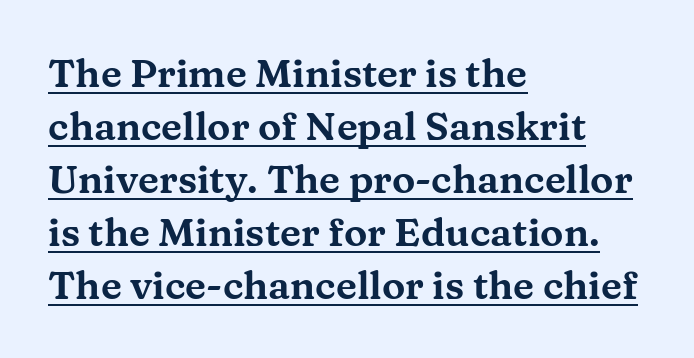
Q: Is the text italic (slanted)? A: No, it is upright.
Q: Is the typeface a serif or a sans-serif typeface? A: Serif.
Q: Is the text underlined? A: Yes.
Q: How is the paragraph aligned? A: Left-aligned.
Q: Is the spacing between letters normal or unusually wide? A: Normal.
Q: Is the spacing between lines tight, normal or loose? A: Normal.
Q: Width (condensed, normal, or wide)? A: Wide.
Q: Stroke contrast? A: Medium.
Q: x-height? A: Medium.
Q: Monospaced? A: No.
